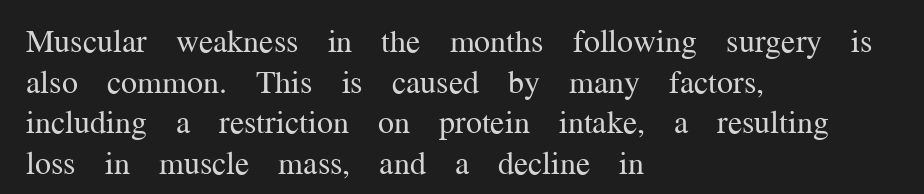
{"serif": "yes", "italic": "no", "bold": "no", "weight": "regular", "width": "normal", "stroke_contrast": "medium", "x_height": "medium", "monospaced": "no", "underline": "no", "align": "left", "line_spacing": "normal", "line_spacing_ratio": 1.27, "letter_spacing": "normal", "letter_spacing_em": 0.0, "glyph_px": 32}
